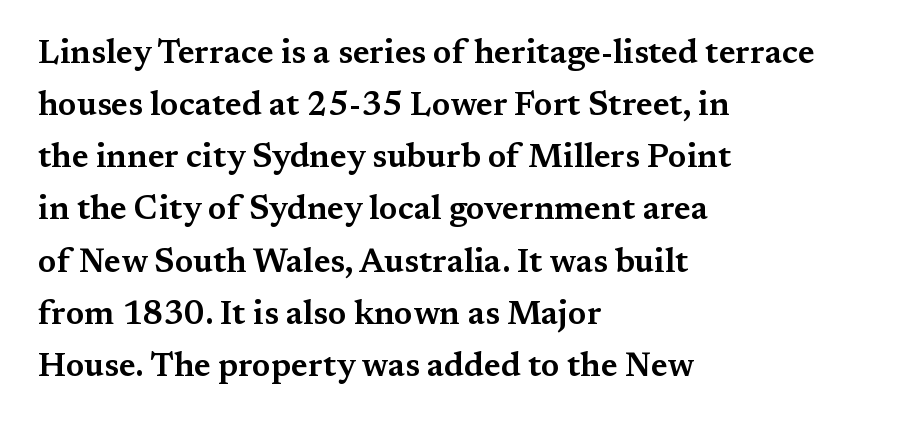
The image shows 33 px wide serif type, upright; set left-aligned, normal line spacing (1.58x), normal letter spacing, not underlined; medium stroke contrast and a medium x-height.
